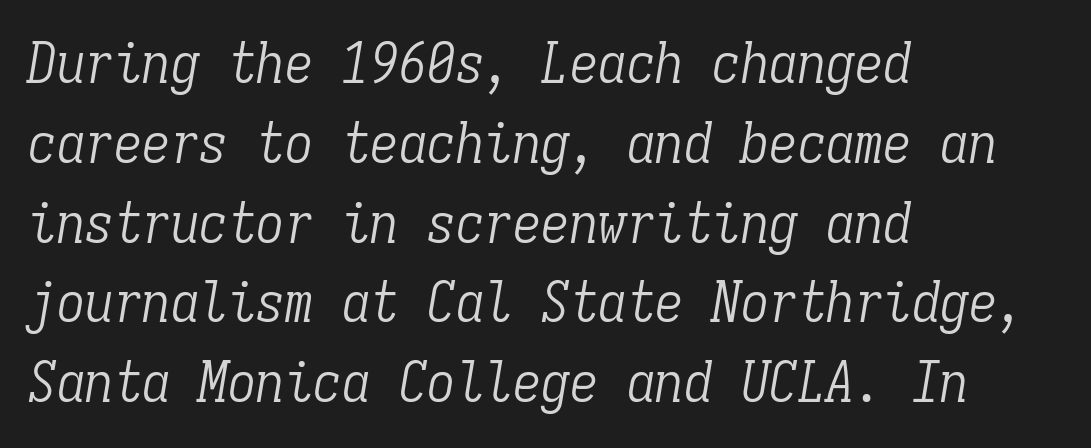
This reads as an unemphasized weight, regular at the heaviest. Underlining? Definitely not there. Is there much room between lines? A standard amount, neither cramped nor airy. Each letter's strokes conclude with small projecting serifs. Tracking here is standard; glyphs follow each other at the usual distance. This sample is left-justified, so line endings fall wherever the words run out.
